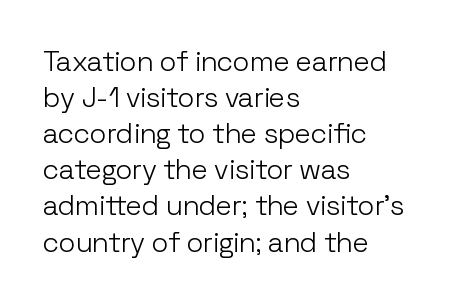
The words here are not underlined. The passage shown is typed in a proportional face where columns would drift. Nope, no serifs anywhere on these letters. These lines keep a tight, regular rhythm from letter to letter. Successive baselines arrive at the customary interval.
